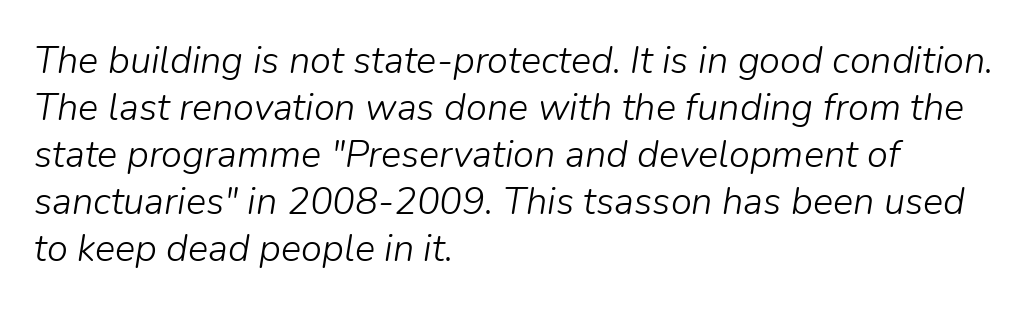
It's the slanting kind of type. Weight class: somewhere from thin through regular. This rendering features lettering with no underline. Is the block centered? No — it sits flush against the left margin.
